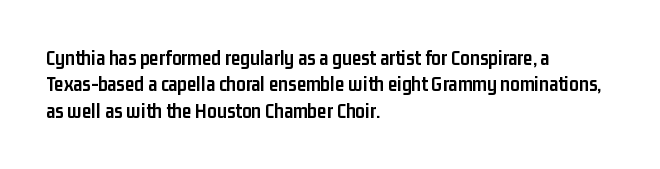
The image shows 21 px bold type, upright; set left-aligned, normal line spacing (1.26x), normal letter spacing, not underlined.
